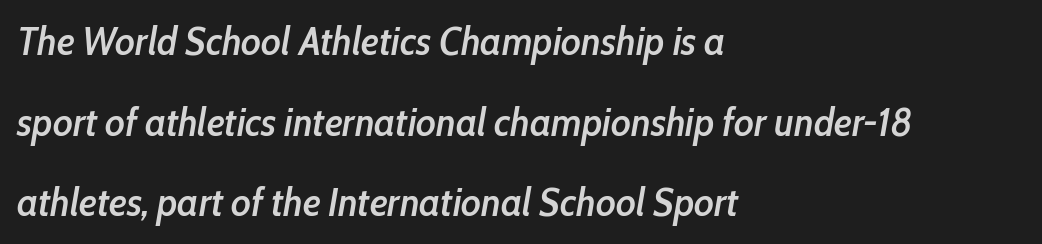
In CSS terms this would be text-align: left. Yep, that's italic — everything's leaning. In terms of letterspacing, this is plain default setting. A typesetter would call this leading open, well beyond the default.
